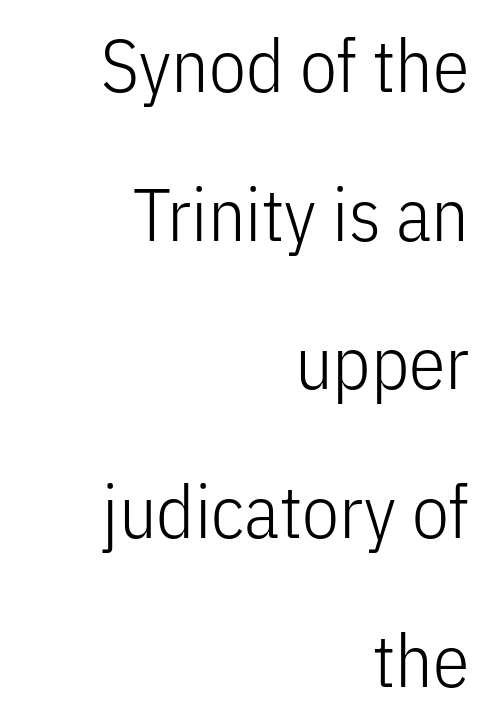
{"serif": "no", "italic": "no", "bold": "no", "weight": "light", "width": "condensed", "stroke_contrast": "low", "x_height": "medium", "monospaced": "no", "underline": "no", "align": "right", "line_spacing": "loose", "line_spacing_ratio": 2.01, "letter_spacing": "normal", "letter_spacing_em": 0.0, "glyph_px": 74}
